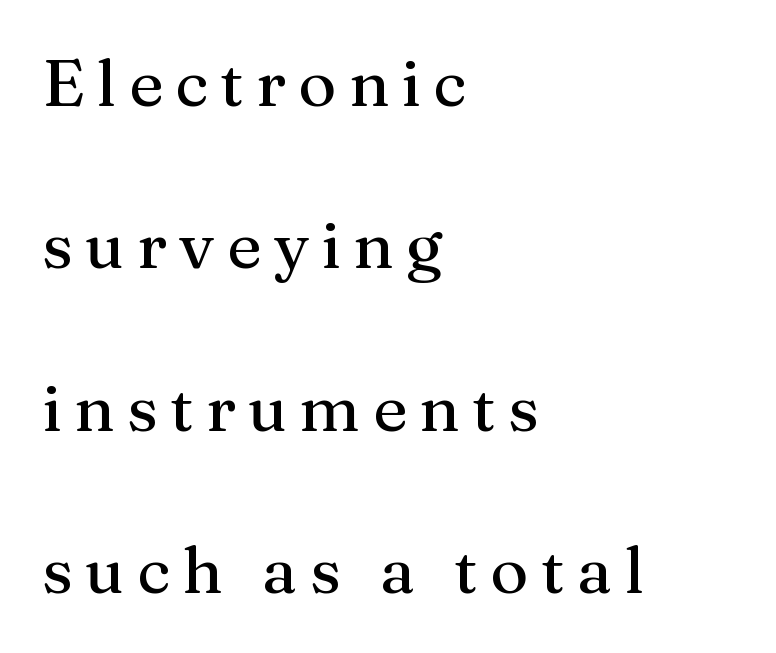
The image shows 65 px serif type, upright; set left-aligned, loose line spacing (2.5x), not underlined; medium stroke contrast and a medium x-height.
